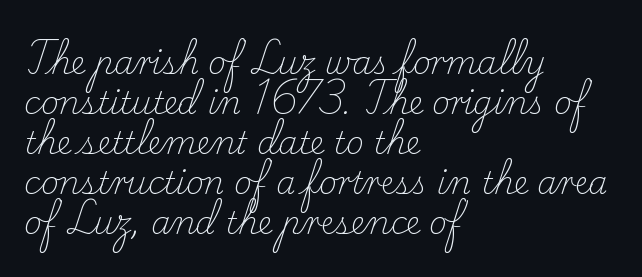
The rendering anchors every line to the left-hand side. The face used here is proportionally spaced, like ordinary book or web type. Weight class: somewhere from thin through regular. Each row of text sits above clean, open space. The vertical gap from one line to the next is medium. You could call the tracking neutral — neither tight nor loose.
